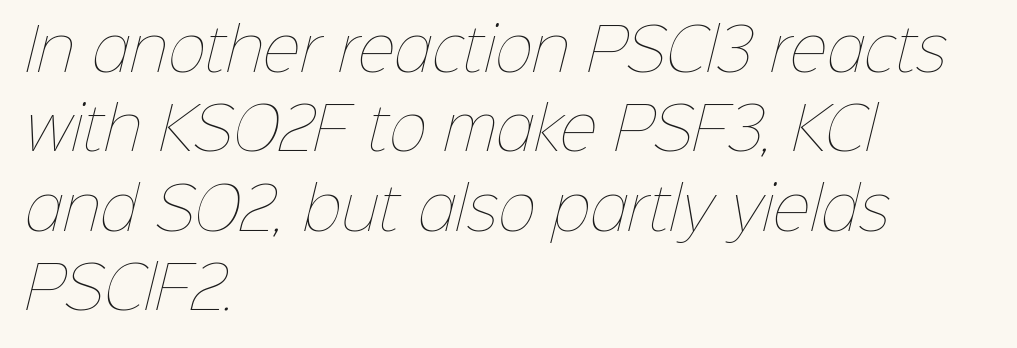
{"bold": "no", "weight": "thin", "width": "normal", "stroke_contrast": "low", "x_height": "medium", "monospaced": "no", "underline": "no", "align": "left", "line_spacing": "normal", "line_spacing_ratio": 1.37, "letter_spacing": "normal", "letter_spacing_em": 0.0, "glyph_px": 58}
